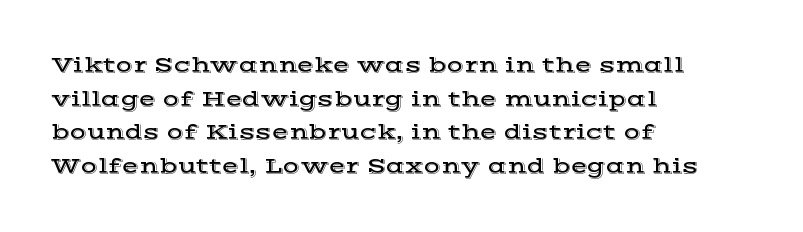
Q: Is the text italic (slanted)? A: No, it is upright.
Q: Is the text underlined? A: No.
Q: How is the paragraph aligned? A: Left-aligned.
Q: Is the spacing between letters normal or unusually wide? A: Normal.
Q: Is the spacing between lines tight, normal or loose? A: Normal.
